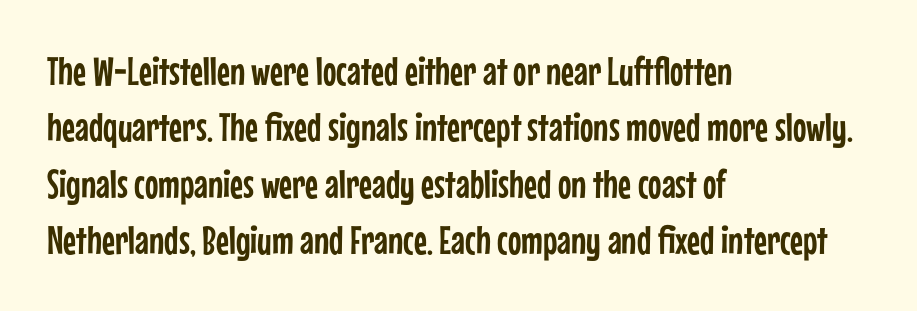
The horizontal fit of the characters is conventional and even. The letters stand upright; this is a roman face. Are there feet on the stems? There aren't — it's a sans. The rendering anchors every line to the left-hand side. Note the varied advance widths — an 'i' is clearly narrower than an 'm'.
